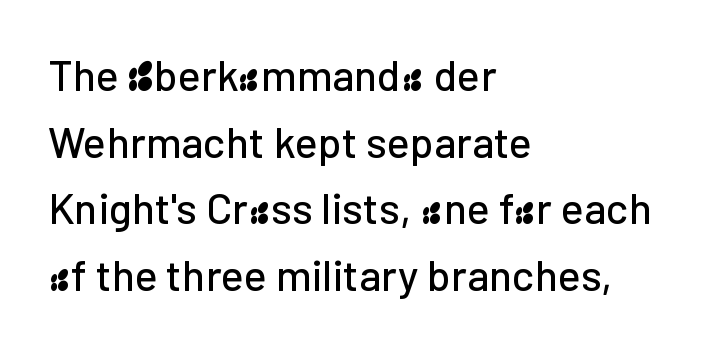
Character widths vary here, with narrow letters taking less room than wide ones. Clear beneath every line of the passage. Posture: straight, roman, zero tilt. Each line starts at the same left margin while the right side varies. Nothing unusual about the tracking: characters are spaced as the font intends.
